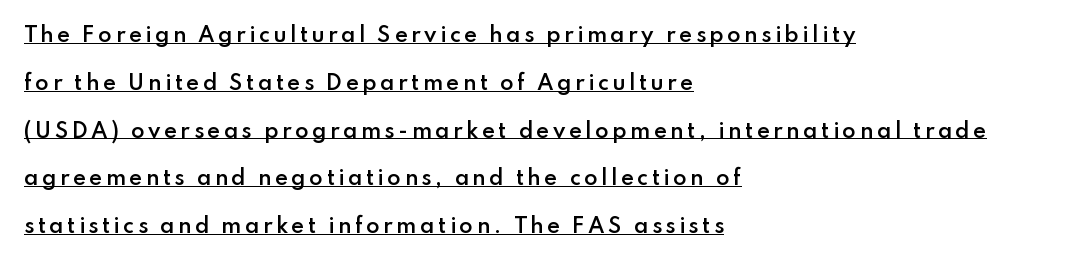
The image shows 20 px text type, upright; set left-aligned, loose line spacing (2.39x), underlined.
